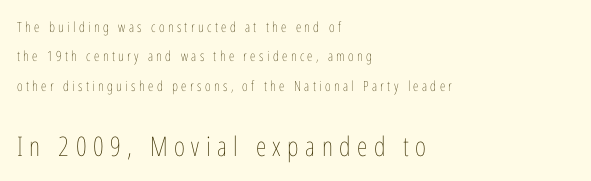
The image shows 27 px text type, upright; set left-aligned, loose line spacing (2.1x), unusually wide letter spacing (+0.24 em), not underlined; the second (bottom) block is 1.93x larger.
